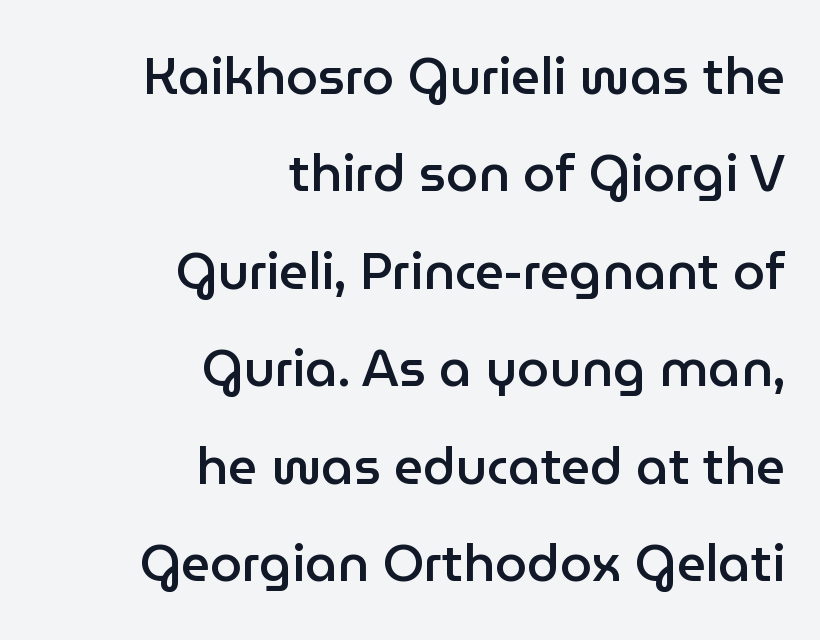
Q: Is the text bold? A: Semi-bold.
Q: Is the text italic (slanted)? A: No, it is upright.
Q: Is the typeface a serif or a sans-serif typeface? A: Sans-serif.
Q: Is the text underlined? A: No.
Q: How is the paragraph aligned? A: Right-aligned.
Q: Is the spacing between letters normal or unusually wide? A: Normal.
Q: Is the spacing between lines tight, normal or loose? A: Loose.
Q: Width (condensed, normal, or wide)? A: Normal.
Q: Stroke contrast? A: Low.
Q: x-height? A: Medium.
Q: Monospaced? A: No.
